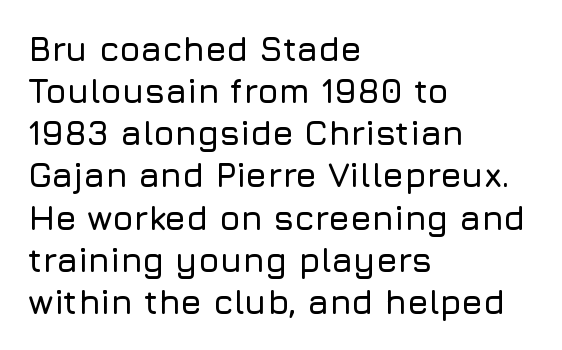
Do the characters align in a grid? No, the font is proportional. Observe the ordinary spacing: letters are neighbours, not strangers. Just letters on the line, the space beneath them empty. The text was rendered using a sans face with plain stroke endings. Posture: vertical. A student would call this left alignment; a typographer would say flush left, rag right.
